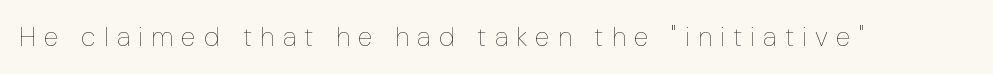
{"italic": "no", "bold": "no", "underline": "no", "letter_spacing": "wide", "letter_spacing_em": 0.31, "glyph_px": 27}
